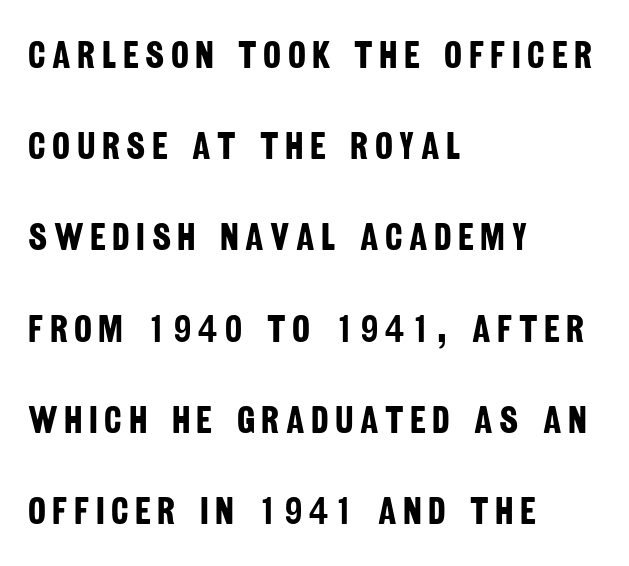
Q: Is the text bold? A: Yes.
Q: Is the typeface a serif or a sans-serif typeface? A: Sans-serif.
Q: Is the text underlined? A: No.
Q: How is the paragraph aligned? A: Left-aligned.
Q: Is the spacing between lines tight, normal or loose? A: Loose.
Q: Width (condensed, normal, or wide)? A: Condensed.
Q: Stroke contrast? A: Low.
Q: x-height? A: Large.
Q: Monospaced? A: No.
